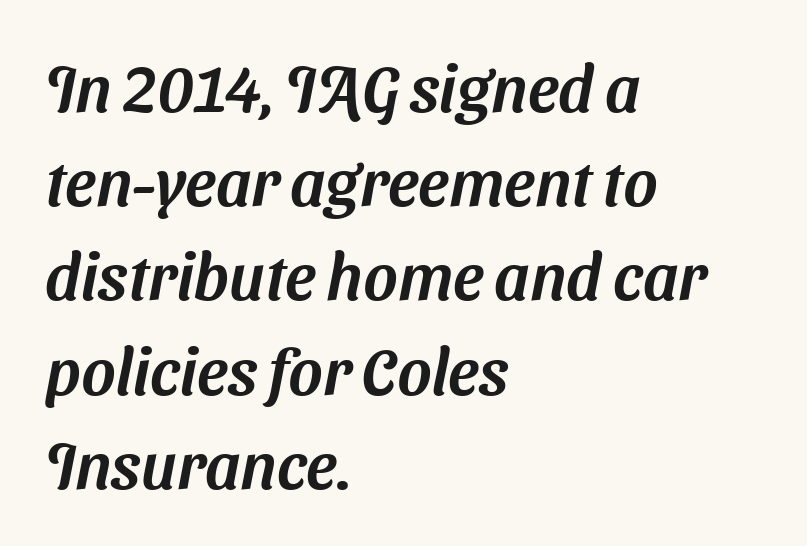
The image shows 65 px sans-serif type; set left-aligned, normal line spacing (1.45x), normal letter spacing, not underlined; medium stroke contrast and a medium x-height.
